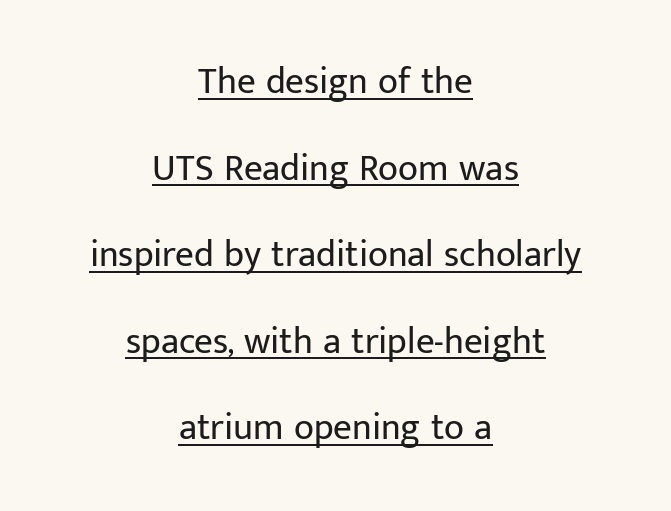
Nope, not italic — everything's standing straight. A typesetter would call this proportional, since set widths differ per character. The rendering uses a large line-height, opening up the rows. Classification — sans serif.
